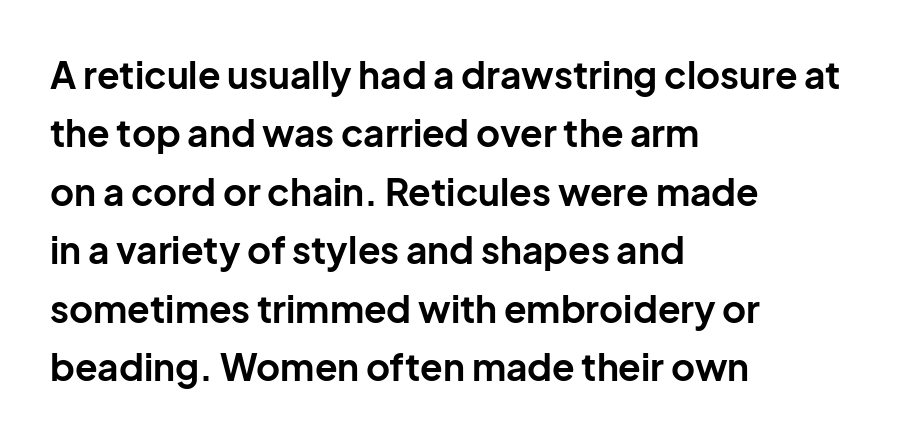
{"serif": "no", "italic": "no", "bold": "yes", "weight": "bold", "width": "normal", "stroke_contrast": "low", "x_height": "medium", "monospaced": "no", "underline": "no", "align": "left", "line_spacing": "normal", "line_spacing_ratio": 1.58, "letter_spacing": "normal", "letter_spacing_em": 0.0, "glyph_px": 37}
